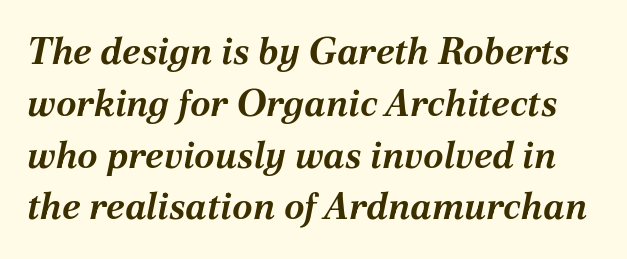
The image shows 37 px bold type, italic (leaning right); set normal line spacing (1.4x), normal letter spacing, not underlined; medium stroke contrast and a medium x-height.
